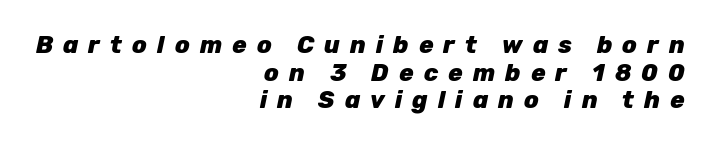
Q: Is the text bold? A: Yes.
Q: Is the text italic (slanted)? A: Yes, it leans right by about 12 degrees.
Q: Is the text underlined? A: No.
Q: How is the paragraph aligned? A: Right-aligned.
Q: Is the spacing between letters normal or unusually wide? A: Unusually wide.
Q: Is the spacing between lines tight, normal or loose? A: Tight.
